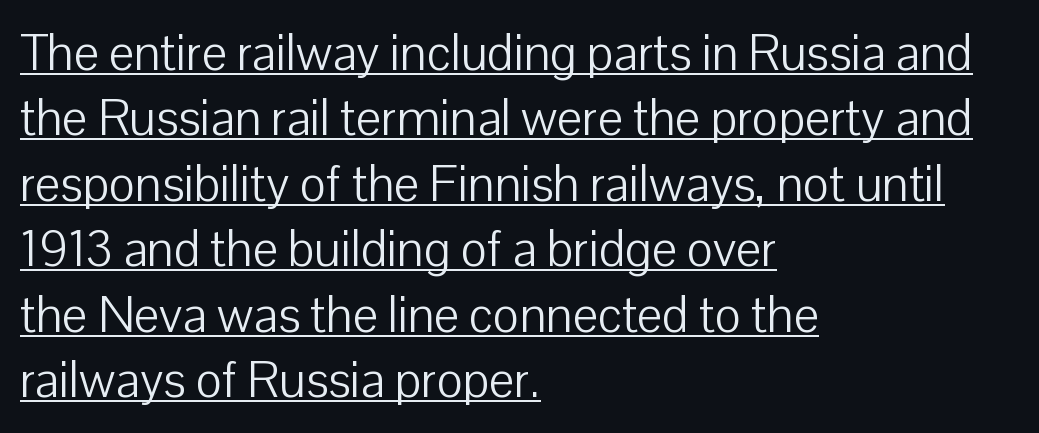
{"serif": "no", "italic": "no", "bold": "no", "weight": "light", "width": "normal", "stroke_contrast": "low", "x_height": "medium", "monospaced": "no", "underline": "yes", "align": "left", "line_spacing": "normal", "line_spacing_ratio": 1.31, "letter_spacing": "normal", "letter_spacing_em": 0.0, "glyph_px": 50}
